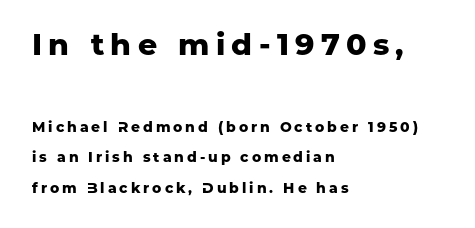
Q: Is the text bold? A: Yes.
Q: Is the text italic (slanted)? A: No, it is upright.
Q: Is the typeface a serif or a sans-serif typeface? A: Sans-serif.
Q: Is the text underlined? A: No.
Q: How is the paragraph aligned? A: Left-aligned.
Q: Is the spacing between letters normal or unusually wide? A: Unusually wide.
Q: Is the spacing between lines tight, normal or loose? A: Loose.
Q: Which block of text is set in a larger size, the first (top) or the second (bottom)? A: The first (top) one.
Q: Width (condensed, normal, or wide)? A: Normal.
Q: Stroke contrast? A: Low.
Q: x-height? A: Medium.
Q: Monospaced? A: No.
